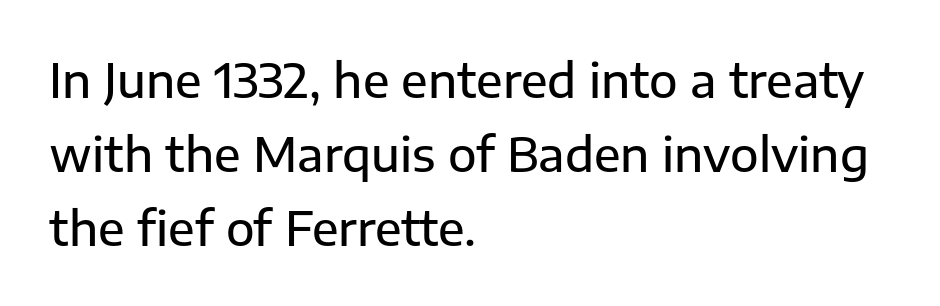
Q: Is the text italic (slanted)? A: No, it is upright.
Q: Is the typeface a serif or a sans-serif typeface? A: Sans-serif.
Q: Is the text underlined? A: No.
Q: How is the paragraph aligned? A: Left-aligned.
Q: Is the spacing between letters normal or unusually wide? A: Normal.
Q: Is the spacing between lines tight, normal or loose? A: Normal.
Q: Width (condensed, normal, or wide)? A: Normal.
Q: Stroke contrast? A: Low.
Q: x-height? A: Medium.
Q: Monospaced? A: No.
